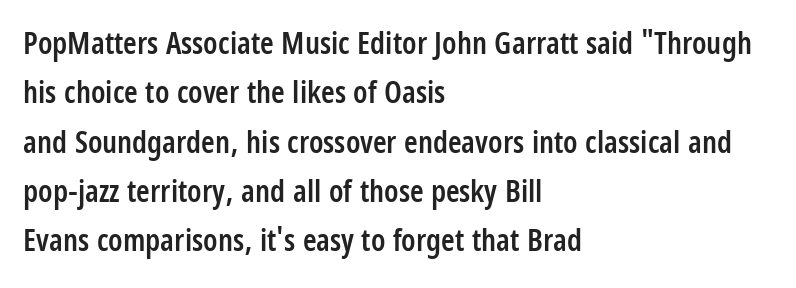
{"serif": "no", "italic": "no", "bold": "semi", "weight": "semibold", "width": "condensed", "stroke_contrast": "low", "x_height": "large", "monospaced": "no", "underline": "no", "align": "left", "line_spacing": "normal", "line_spacing_ratio": 1.59, "letter_spacing": "normal", "letter_spacing_em": 0.0, "glyph_px": 31}
